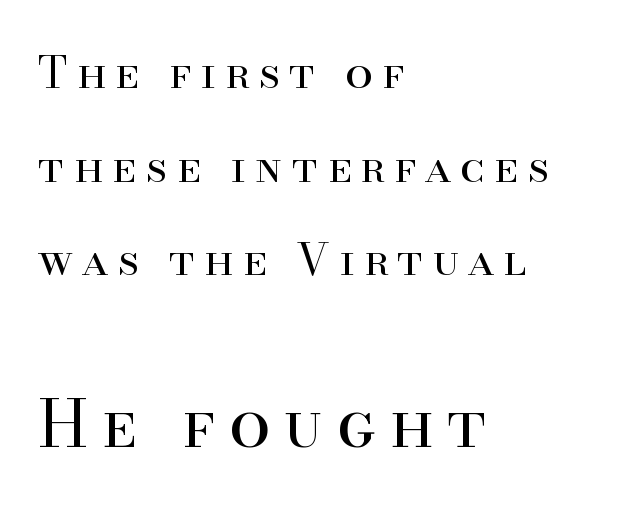
The lines in this sample share a left origin and differ only in where they stop. Is the type heavy? It reads as light-to-regular instead. A typesetter would call this leading open, well beyond the default. Caption: expanded tracking, letters set apart.
